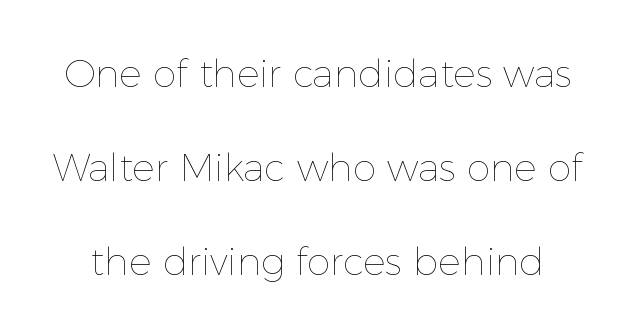
Q: Is the text bold? A: No.
Q: Is the text italic (slanted)? A: No, it is upright.
Q: Is the text underlined? A: No.
Q: Is the spacing between letters normal or unusually wide? A: Normal.
Q: Is the spacing between lines tight, normal or loose? A: Loose.
Q: Width (condensed, normal, or wide)? A: Normal.
Q: x-height? A: Medium.
Q: Monospaced? A: No.
